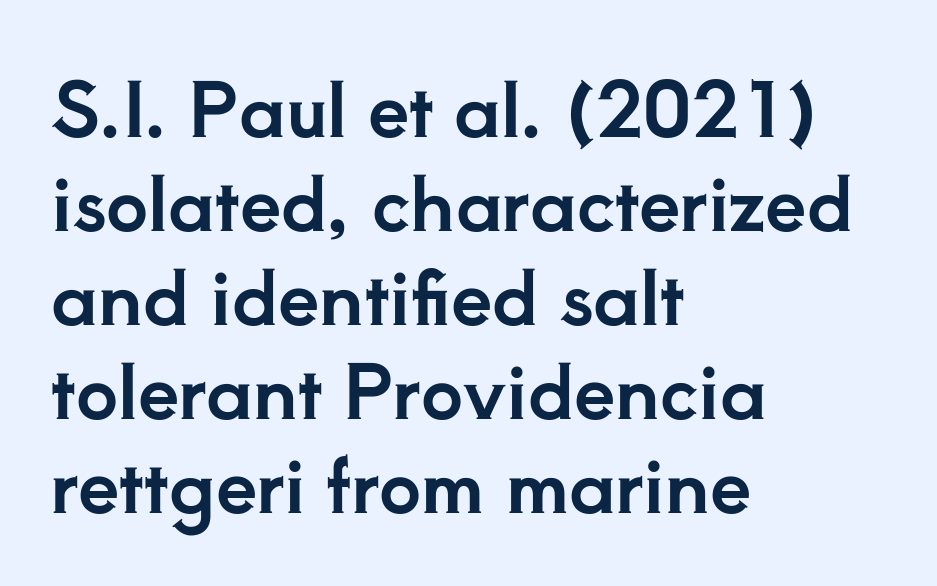
{"serif": "yes", "italic": "no", "width": "normal", "stroke_contrast": "low", "x_height": "small", "monospaced": "no", "underline": "no", "align": "left", "line_spacing": "normal", "line_spacing_ratio": 1.27, "letter_spacing": "normal", "letter_spacing_em": 0.0, "glyph_px": 74}
